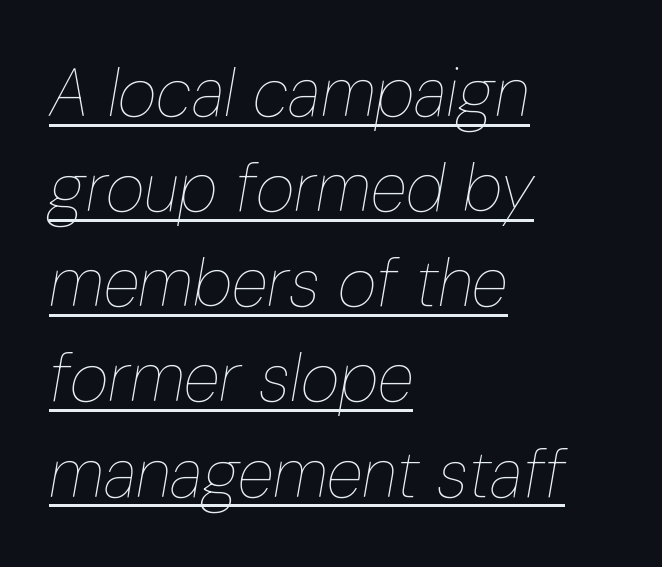
Quick note: interline space is typical. The face used here has a pronounced slope to its letters. Inter-character spacing is left at the font's built-in metrics. The rendering anchors every line to the left-hand side.
